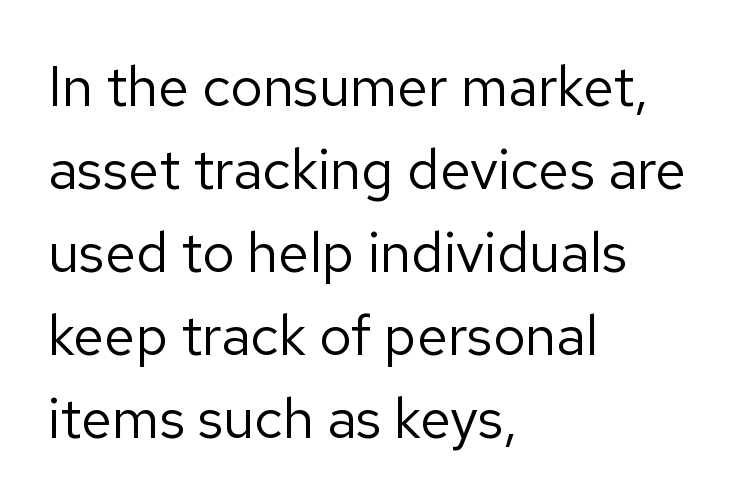
{"serif": "no", "italic": "no", "bold": "no", "weight": "regular", "width": "normal", "stroke_contrast": "low", "x_height": "medium", "monospaced": "no", "underline": "no", "align": "left", "line_spacing": "normal", "line_spacing_ratio": 1.48, "letter_spacing": "normal", "letter_spacing_em": 0.0, "glyph_px": 56}
